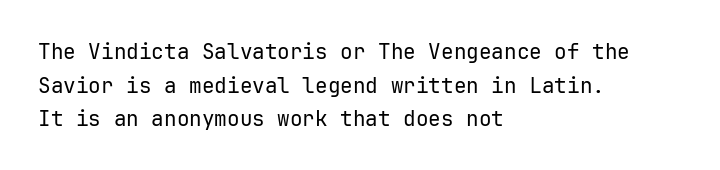
The font's upright variant was chosen for this text. Does the leading feel generous? No, just average. Letters rest on an invisible, unmarked baseline. Heft: none added — not bold. Typeset ragged right — the left edge is the straight one.
